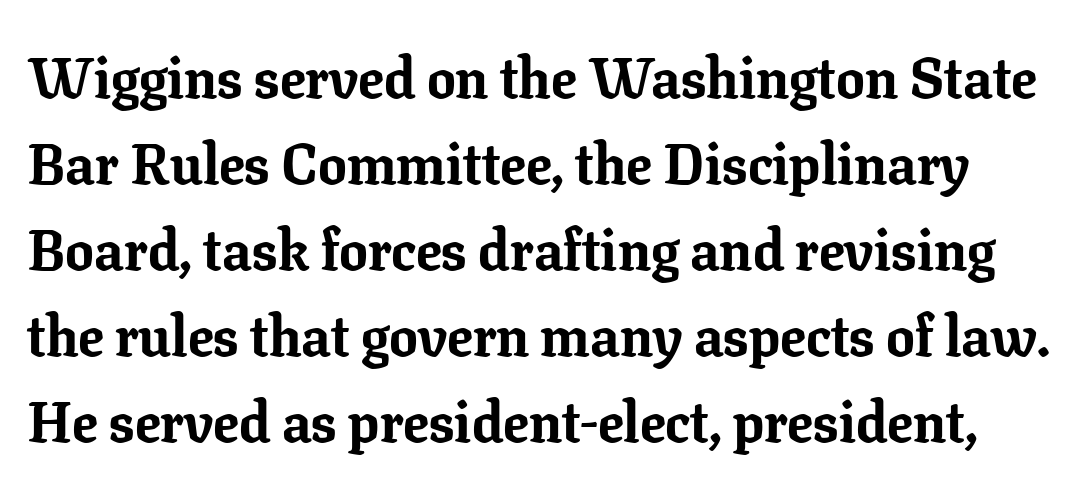
Horizontal bands of white between lines are of average thickness. Bold? Absolutely — the strokes are thick and heavy. Designer's note — italics off, roman on. In terms of letterform style, serifs are clearly present. Words float on clear page, feet unadorned.
